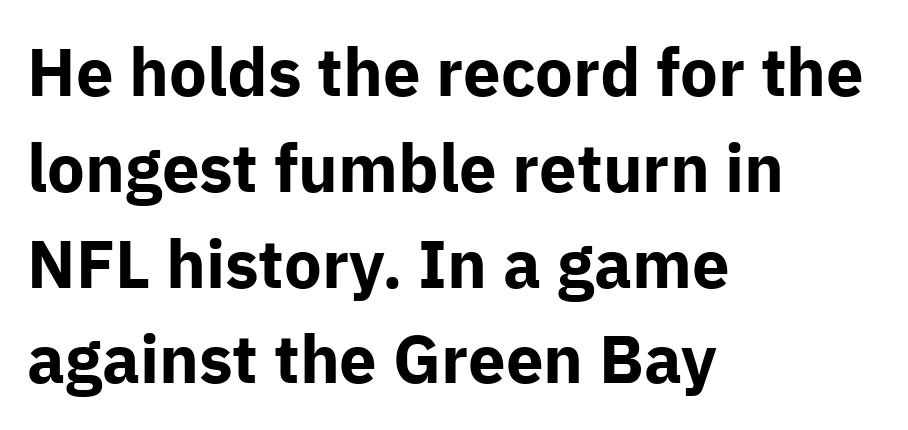
The image shows 67 px bold sans-serif type, upright; set left-aligned, normal line spacing (1.43x), normal letter spacing, not underlined; low stroke contrast and a medium x-height.
